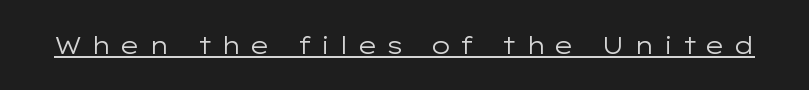
The image shows 24 px text type, upright; set unusually wide letter spacing (+0.33 em), underlined.
